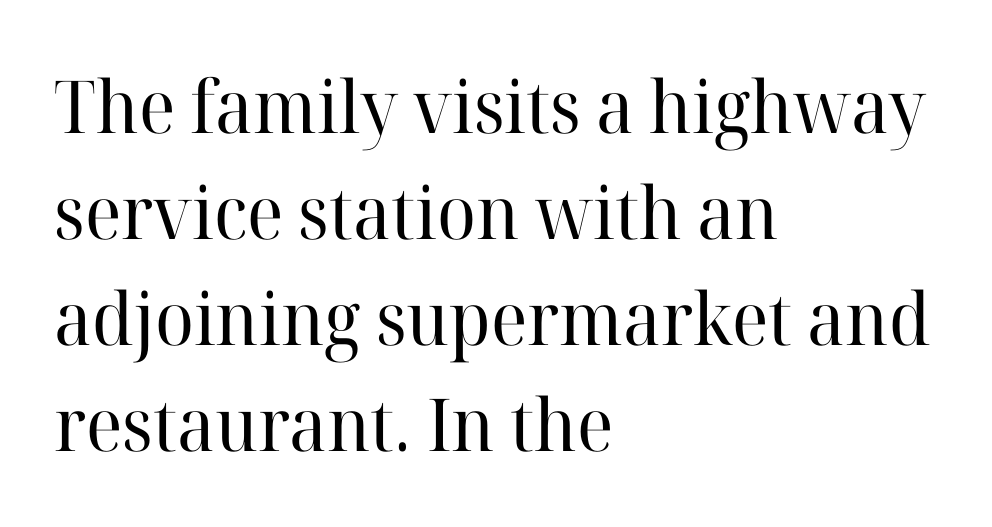
{"serif": "yes", "italic": "no", "bold": "no", "weight": "regular", "width": "normal", "stroke_contrast": "high", "x_height": "medium", "monospaced": "no", "underline": "no", "align": "left", "line_spacing": "normal", "line_spacing_ratio": 1.45, "letter_spacing": "normal", "letter_spacing_em": 0.0, "glyph_px": 73}
